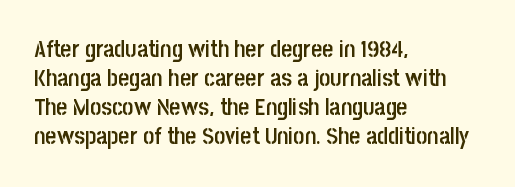
A fair bit of extra ink — the face is semibold, not bold. Reading down the block, your eye returns to a fixed left position each line. Style check: upright. Compared with typical body copy, the letter spacing here is the same. The passage shown is not underscored anywhere.
